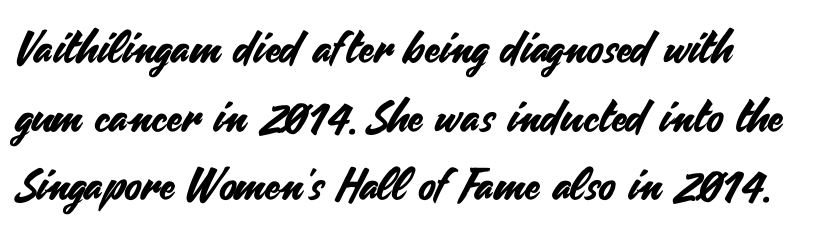
Q: Is the text italic (slanted)? A: Yes.
Q: Is the typeface a serif or a sans-serif typeface? A: Sans-serif.
Q: Is the text underlined? A: No.
Q: Is the spacing between letters normal or unusually wide? A: Normal.
Q: Is the spacing between lines tight, normal or loose? A: Normal.
Q: Width (condensed, normal, or wide)? A: Normal.
Q: Stroke contrast? A: Medium.
Q: x-height? A: Small.
Q: Monospaced? A: No.
